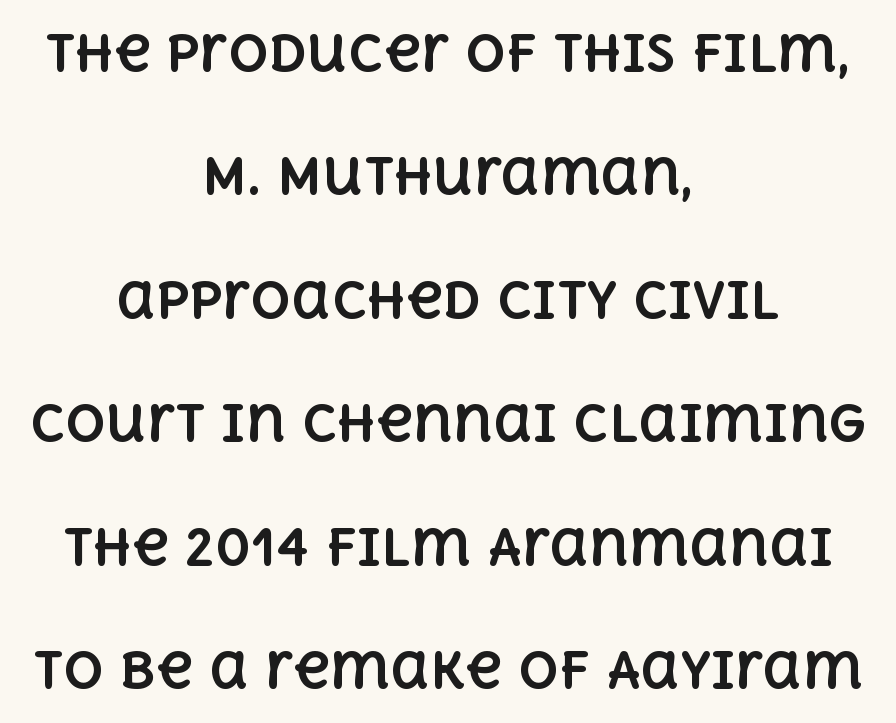
A typesetter would mark this as roman, not italic. Is this a fixed-width face? No — the glyphs have proportional, varying widths. Default kerning and tracking; the words read as compact shapes. A typesetter would call this leading open, well beyond the default.
